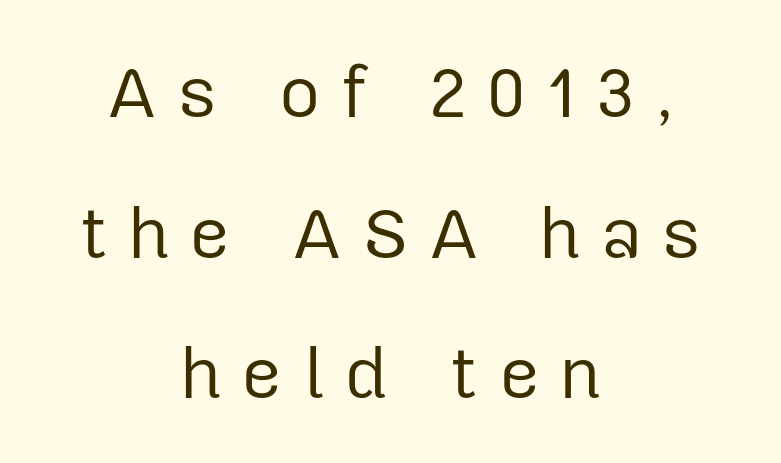
{"serif": "no", "italic": "no", "bold": "no", "weight": "regular", "width": "normal", "stroke_contrast": "low", "x_height": "medium", "monospaced": "no", "underline": "no", "align": "center", "line_spacing": "loose", "line_spacing_ratio": 1.98, "letter_spacing": "wide", "letter_spacing_em": 0.28, "glyph_px": 71}
